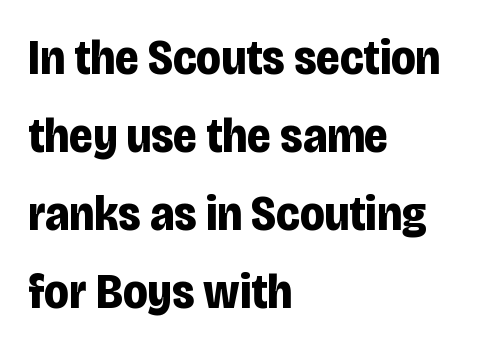
Q: Is the text bold? A: Yes.
Q: Is the text italic (slanted)? A: No, it is upright.
Q: Is the typeface a serif or a sans-serif typeface? A: Sans-serif.
Q: Is the text underlined? A: No.
Q: How is the paragraph aligned? A: Left-aligned.
Q: Is the spacing between letters normal or unusually wide? A: Normal.
Q: Is the spacing between lines tight, normal or loose? A: Normal.
Q: Width (condensed, normal, or wide)? A: Condensed.
Q: Stroke contrast? A: Low.
Q: x-height? A: Large.
Q: Monospaced? A: No.
